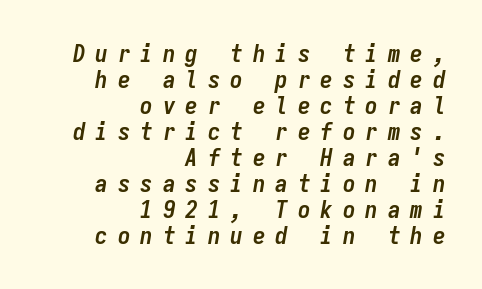
A flush-right, rag-left setting is used for this passage. The face used here has the dense, thick strokes of a bold. Designer's note — italics engaged. Here the glyphs are tracked loosely, breaking word shapes into spaced letters. Vertical spacing — tight.
